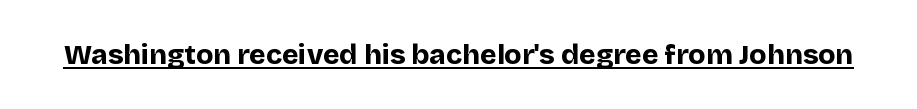
Q: Is the text bold? A: Yes.
Q: Is the text italic (slanted)? A: No, it is upright.
Q: Is the typeface a serif or a sans-serif typeface? A: Sans-serif.
Q: Is the text underlined? A: Yes.
Q: Is the spacing between letters normal or unusually wide? A: Normal.
Q: Width (condensed, normal, or wide)? A: Normal.
Q: Stroke contrast? A: Low.
Q: x-height? A: Large.
Q: Monospaced? A: No.
